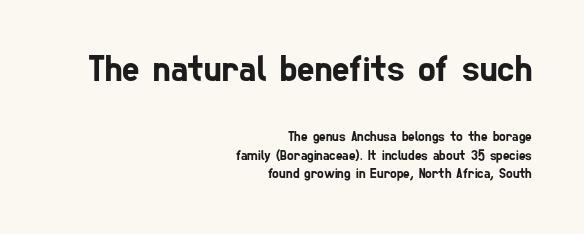
The image shows 37 px condensed sans-serif type; set right-aligned, normal line spacing (1.32x), normal letter spacing, not underlined; the first (top) block is 2.64x larger; low stroke contrast and a medium x-height.
